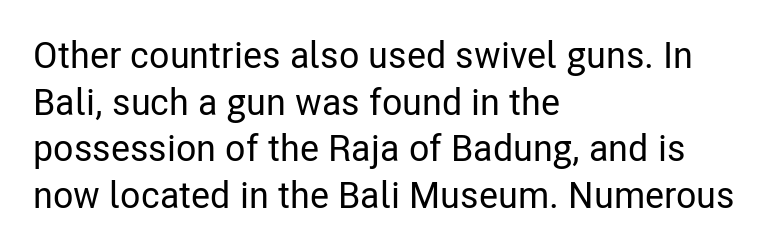
{"serif": "no", "italic": "no", "width": "condensed", "stroke_contrast": "low", "x_height": "medium", "monospaced": "no", "underline": "no", "align": "left", "line_spacing": "normal", "line_spacing_ratio": 1.26, "letter_spacing": "normal", "letter_spacing_em": 0.0, "glyph_px": 37}
